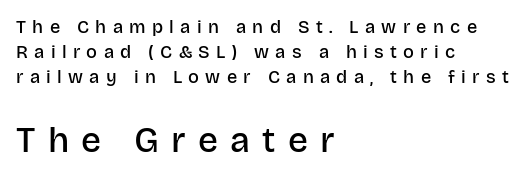
Tracking here is generous; glyphs stand well apart from one another. The letters stand straight up with perfectly vertical stems. The letters advance in unequal steps, a hallmark of proportional type. These lines sit exactly where default settings would place them.
